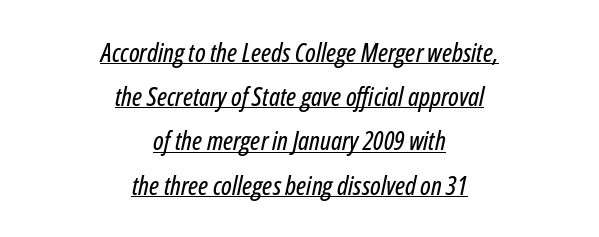
Q: Is the text italic (slanted)? A: Yes, it leans right by about 12 degrees.
Q: Is the text underlined? A: Yes.
Q: How is the paragraph aligned? A: Centered.
Q: Is the spacing between letters normal or unusually wide? A: Normal.
Q: Is the spacing between lines tight, normal or loose? A: Normal.
